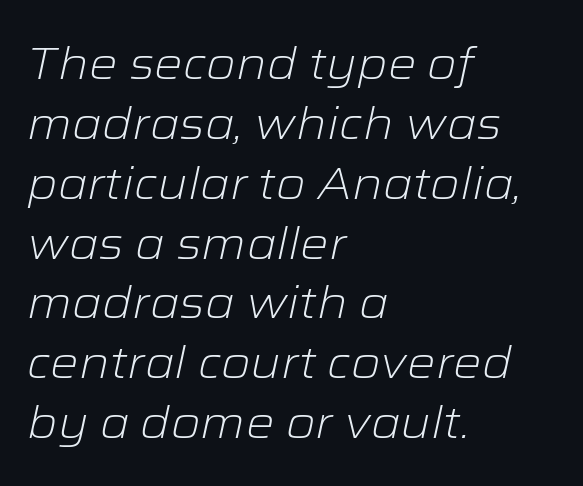
Q: Is the text bold? A: No.
Q: Is the text italic (slanted)? A: Yes, it leans right by about 12 degrees.
Q: Is the text underlined? A: No.
Q: How is the paragraph aligned? A: Left-aligned.
Q: Is the spacing between letters normal or unusually wide? A: Normal.
Q: Is the spacing between lines tight, normal or loose? A: Normal.
Q: Width (condensed, normal, or wide)? A: Wide.
Q: Stroke contrast? A: Low.
Q: x-height? A: Medium.
Q: Monospaced? A: No.
